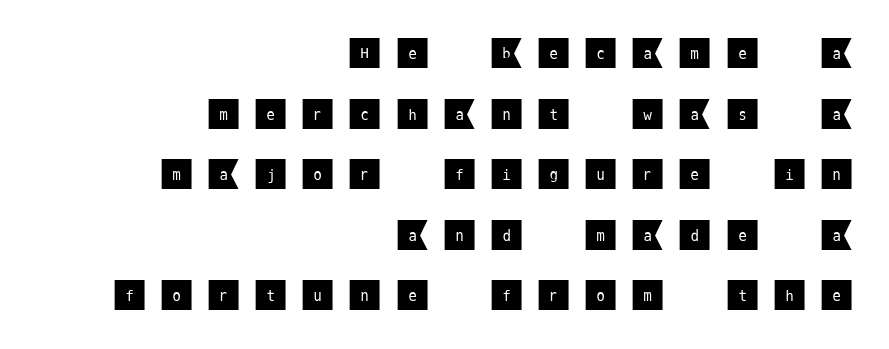
The image shows 34 px sans-serif type, upright; set right-aligned, line spacing 1.78x, unusually wide letter spacing (+0.41 em), not underlined; medium stroke contrast and a large x-height.
